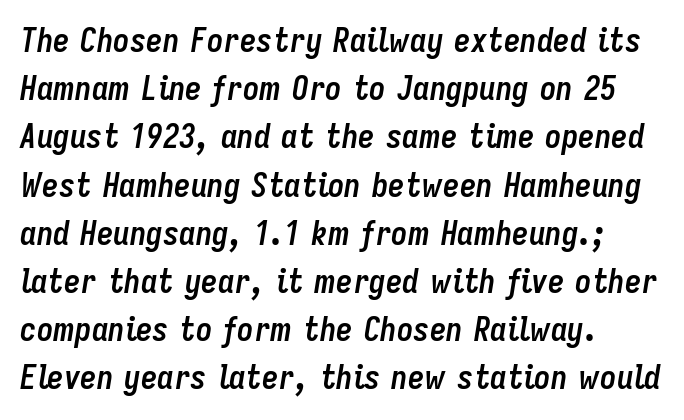
Designer's note — italics engaged. The characters look thick and weighty, a clear bold. The paragraph shown leans on its left margin. Glance below the letters and you will spot only blank space. Each new line begins a customary step beneath the previous one. Tracking here is standard; glyphs follow each other at the usual distance.
